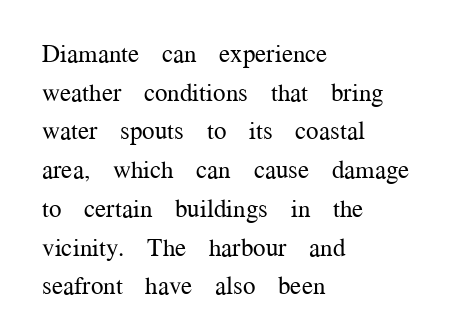
Notice how descenders clear the ascenders below comfortably — that's standard leading. Posture: vertical. Letter spacing: default. This rendering uses left alignment, leaving the right contour irregular.
